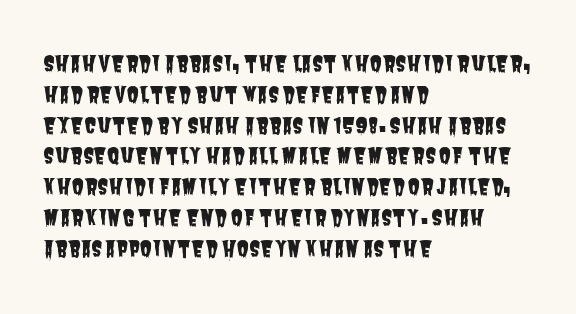
The image shows 22 px text type; set left-aligned, normal line spacing (1.4x), normal letter spacing, not underlined.
